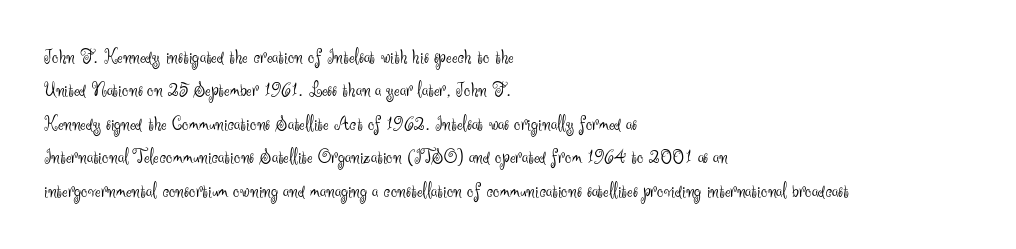
How would I describe the line gaps? Plain and ordinary. Weight: in the light-to-regular range. The type is set solid horizontally, with unmodified tracking. The lines are quadded left.
